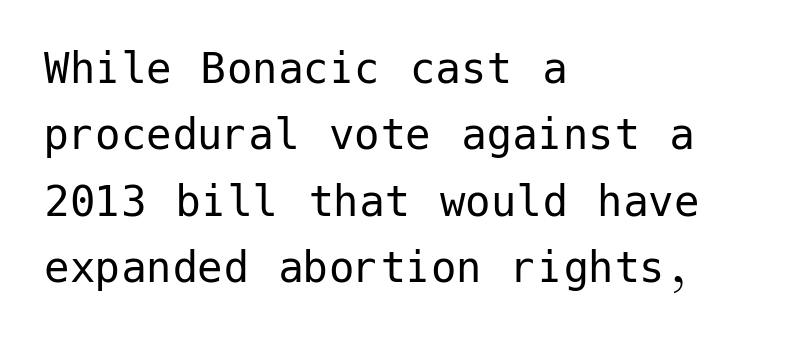
Q: Is the text bold? A: No.
Q: Is the text italic (slanted)? A: No, it is upright.
Q: Is the typeface a serif or a sans-serif typeface? A: Sans-serif.
Q: Is the text underlined? A: No.
Q: How is the paragraph aligned? A: Left-aligned.
Q: Is the spacing between letters normal or unusually wide? A: Normal.
Q: Is the spacing between lines tight, normal or loose? A: Normal.
Q: Width (condensed, normal, or wide)? A: Normal.
Q: Stroke contrast? A: Low.
Q: x-height? A: Medium.
